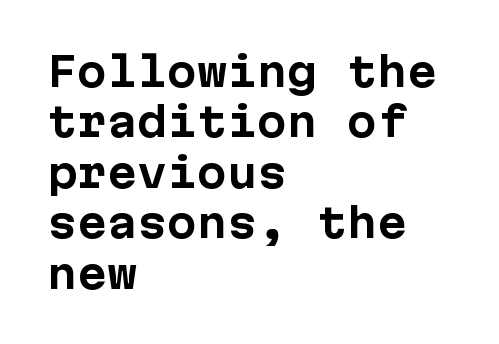
{"serif": "no", "italic": "no", "bold": "yes", "weight": "bold", "width": "normal", "stroke_contrast": "low", "x_height": "medium", "monospaced": "yes", "underline": "no", "align": "left", "line_spacing": "normal", "line_spacing_ratio": 1.26, "letter_spacing": "normal", "letter_spacing_em": 0.0, "glyph_px": 40}
